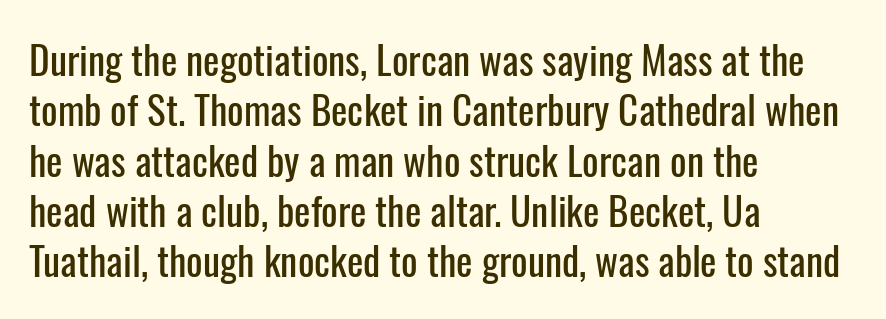
Q: Is the text italic (slanted)? A: No, it is upright.
Q: Is the typeface a serif or a sans-serif typeface? A: Sans-serif.
Q: Is the text underlined? A: No.
Q: How is the paragraph aligned? A: Left-aligned.
Q: Is the spacing between letters normal or unusually wide? A: Normal.
Q: Is the spacing between lines tight, normal or loose? A: Normal.
Q: Width (condensed, normal, or wide)? A: Condensed.
Q: Stroke contrast? A: Low.
Q: x-height? A: Medium.
Q: Monospaced? A: No.
